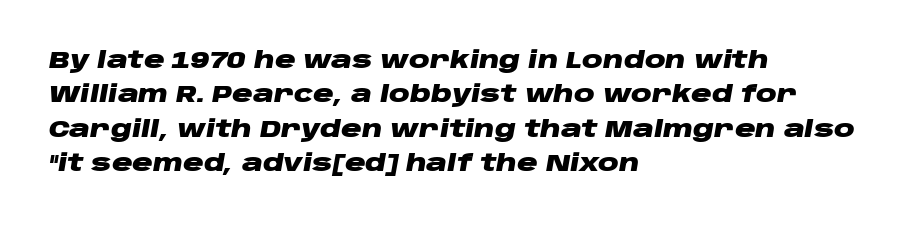
{"italic": "yes", "lean": "right", "slant_degrees": 10, "bold": "yes", "underline": "no", "align": "left", "line_spacing": "normal", "line_spacing_ratio": 1.5, "letter_spacing": "normal", "letter_spacing_em": 0.0, "glyph_px": 23}
